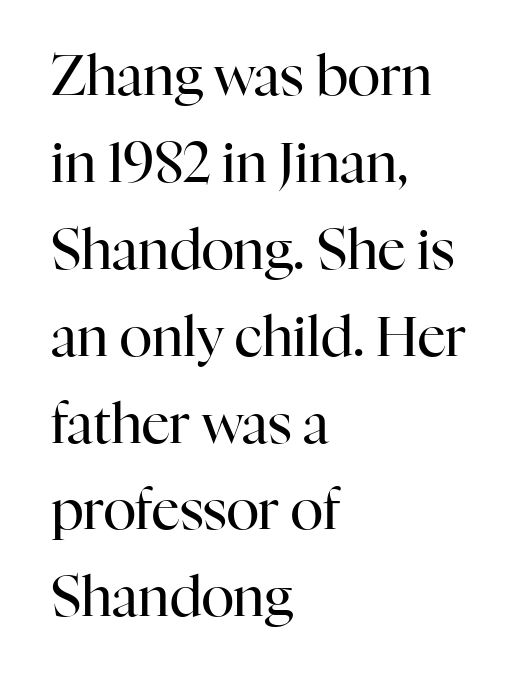
{"serif": "yes", "italic": "no", "bold": "no", "weight": "regular", "width": "normal", "stroke_contrast": "high", "x_height": "medium", "monospaced": "no", "underline": "no", "align": "left", "line_spacing": "normal", "line_spacing_ratio": 1.58, "letter_spacing": "normal", "letter_spacing_em": 0.0, "glyph_px": 55}
